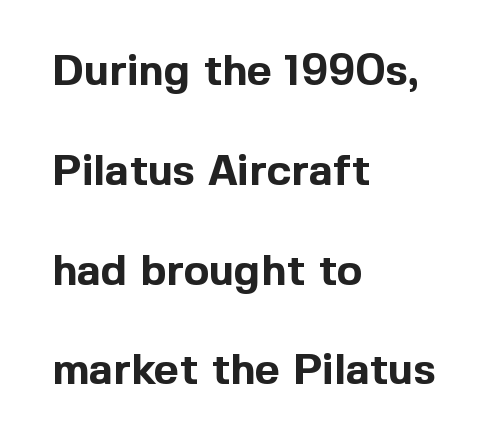
Q: Is the text bold? A: Yes.
Q: Is the text italic (slanted)? A: No, it is upright.
Q: Is the typeface a serif or a sans-serif typeface? A: Sans-serif.
Q: Is the text underlined? A: No.
Q: How is the paragraph aligned? A: Left-aligned.
Q: Is the spacing between letters normal or unusually wide? A: Normal.
Q: Is the spacing between lines tight, normal or loose? A: Loose.
Q: Width (condensed, normal, or wide)? A: Normal.
Q: x-height? A: Medium.
Q: Monospaced? A: No.
